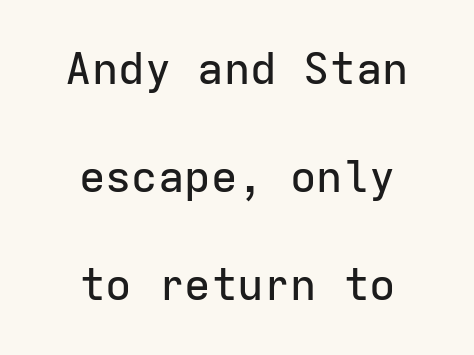
{"serif": "no", "italic": "no", "width": "normal", "stroke_contrast": "low", "x_height": "medium", "monospaced": "yes", "underline": "no", "align": "center", "line_spacing": "loose", "line_spacing_ratio": 2.46, "letter_spacing": "normal", "letter_spacing_em": 0.0, "glyph_px": 44}
